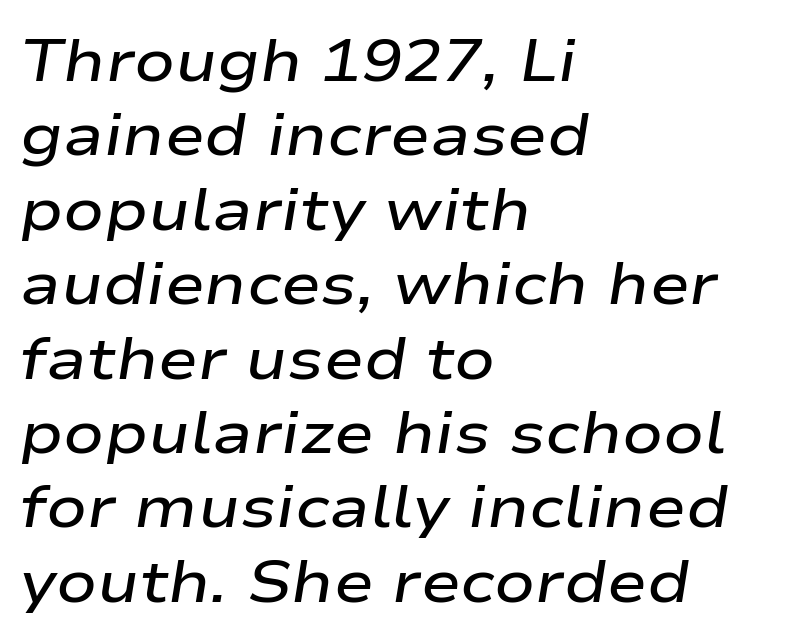
The image shows 60 px semibold, wide type, italic (leaning right); set left-aligned, line spacing 1.24x, normal letter spacing, not underlined; low stroke contrast and a medium x-height.
